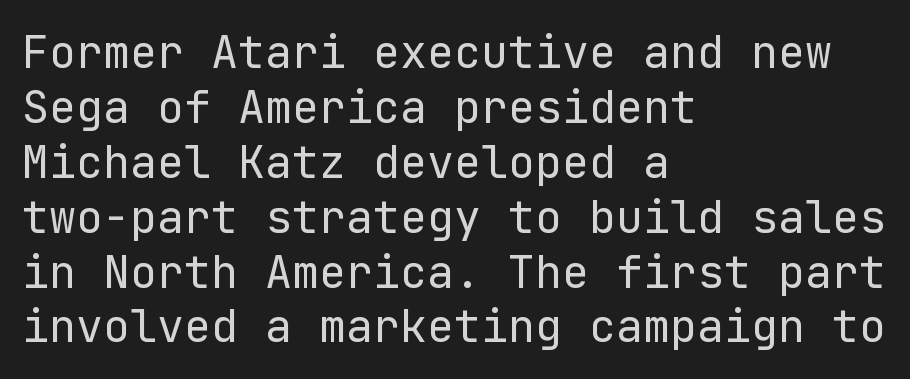
{"serif": "no", "italic": "no", "bold": "no", "weight": "regular", "width": "normal", "stroke_contrast": "low", "x_height": "medium", "underline": "no", "align": "left", "line_spacing_ratio": 1.22, "letter_spacing": "normal", "letter_spacing_em": 0.0, "glyph_px": 45}
